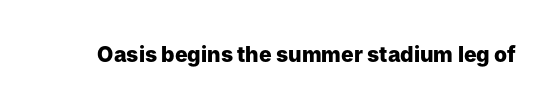
{"italic": "no", "bold": "yes", "underline": "no", "letter_spacing": "normal", "letter_spacing_em": 0.0, "glyph_px": 21}
